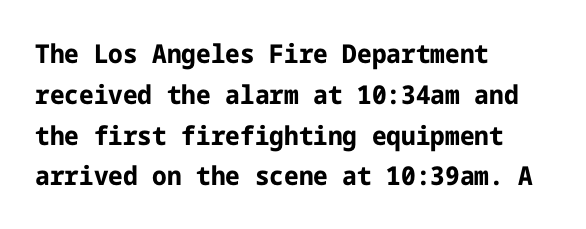
{"italic": "no", "bold": "yes", "underline": "no", "align": "left", "line_spacing": "normal", "line_spacing_ratio": 1.57, "letter_spacing": "normal", "letter_spacing_em": 0.0, "glyph_px": 26}
